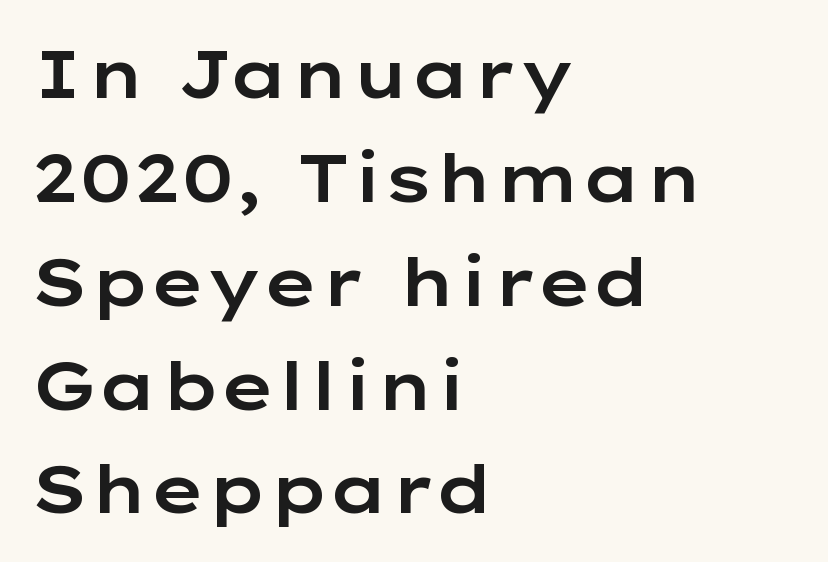
{"serif": "no", "italic": "no", "width": "wide", "stroke_contrast": "low", "x_height": "medium", "monospaced": "no", "underline": "no", "align": "left", "line_spacing": "normal", "line_spacing_ratio": 1.55, "letter_spacing": "normal", "letter_spacing_em": 0.0, "glyph_px": 67}
